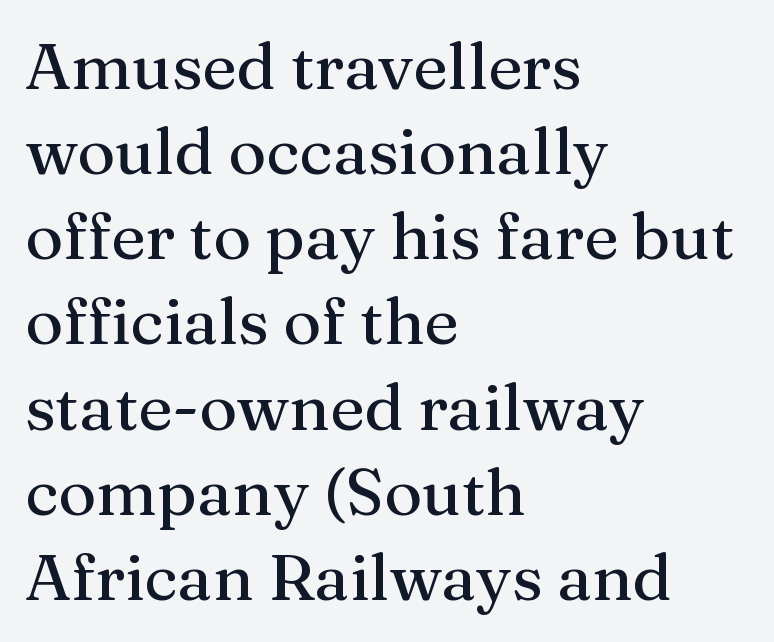
{"serif": "yes", "italic": "no", "width": "normal", "stroke_contrast": "medium", "x_height": "medium", "monospaced": "no", "underline": "no", "align": "left", "line_spacing": "normal", "line_spacing_ratio": 1.31, "letter_spacing": "normal", "letter_spacing_em": 0.0, "glyph_px": 65}
